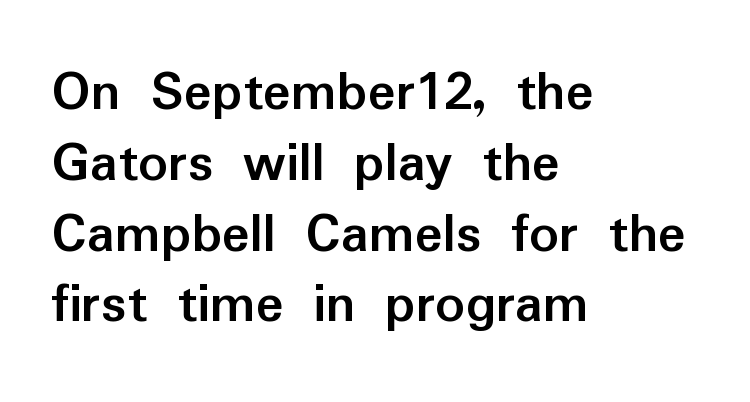
{"serif": "no", "italic": "no", "bold": "yes", "weight": "semibold", "width": "normal", "stroke_contrast": "low", "x_height": "medium", "monospaced": "no", "underline": "no", "align": "left", "line_spacing_ratio": 1.22, "letter_spacing": "normal", "letter_spacing_em": 0.0, "glyph_px": 58}
